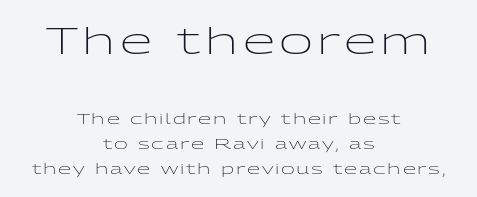
{"serif": "no", "italic": "no", "bold": "no", "weight": "light", "width": "wide", "stroke_contrast": "low", "x_height": "medium", "monospaced": "no", "underline": "no", "align": "center", "line_spacing": "normal", "line_spacing_ratio": 1.67, "larger_block": "first", "size_ratio": 2.47, "glyph_px": 37}
